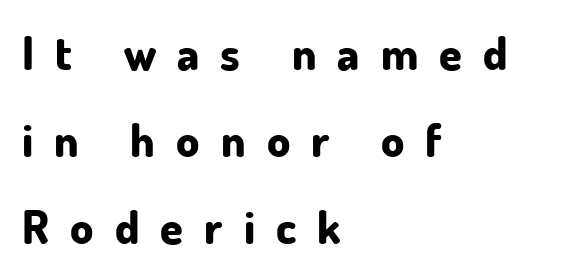
The image shows 46 px bold sans-serif type, upright; set left-aligned, line spacing 1.89x, unusually wide letter spacing (+0.46 em), not underlined; low stroke contrast and a small x-height.
